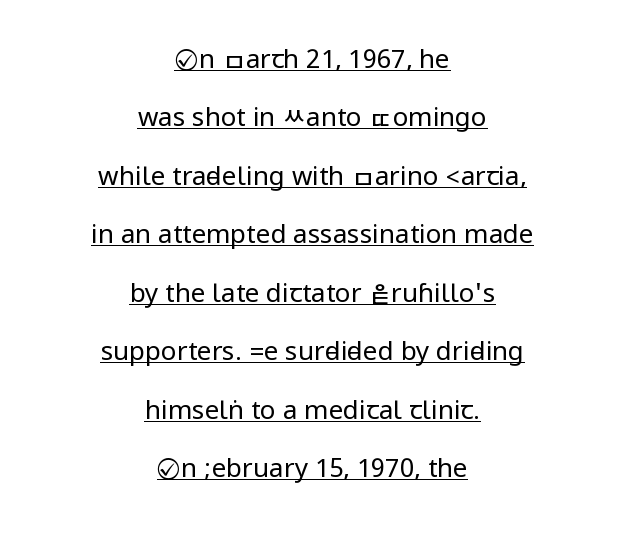
Q: Is the text bold? A: No.
Q: Is the text italic (slanted)? A: No, it is upright.
Q: Is the text underlined? A: Yes.
Q: How is the paragraph aligned? A: Centered.
Q: Is the spacing between letters normal or unusually wide? A: Normal.
Q: Is the spacing between lines tight, normal or loose? A: Loose.
